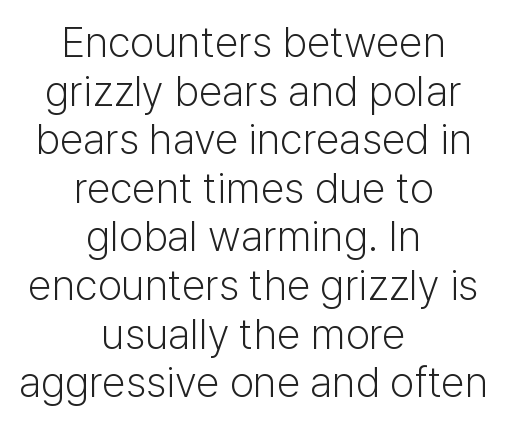
You could not count columns in this text — the font is proportionally spaced. Nope, not italic — everything's standing straight. The foot of each line stays bare and open. Both edges are ragged and mirror each other, which tells us the setting is centered.
